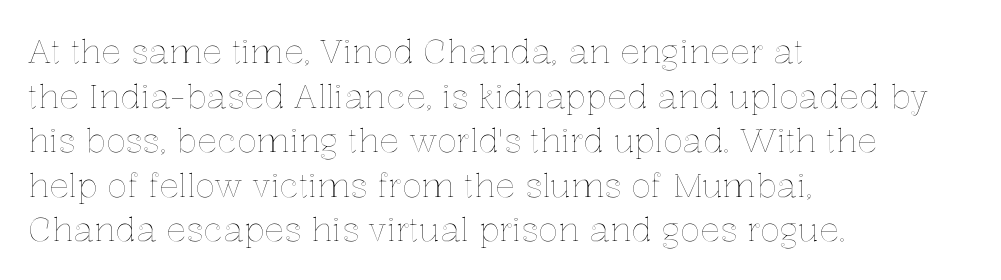
Only glyphs here, with clear space below each row. Vertical spacing — default. Tall strokes in this sample are plumb rather than angled. How are the letters spaced? Ordinarily, with no added tracking. These lines stack with their left ends in a neat column. Note the varied advance widths — an 'i' is clearly narrower than an 'm'.
